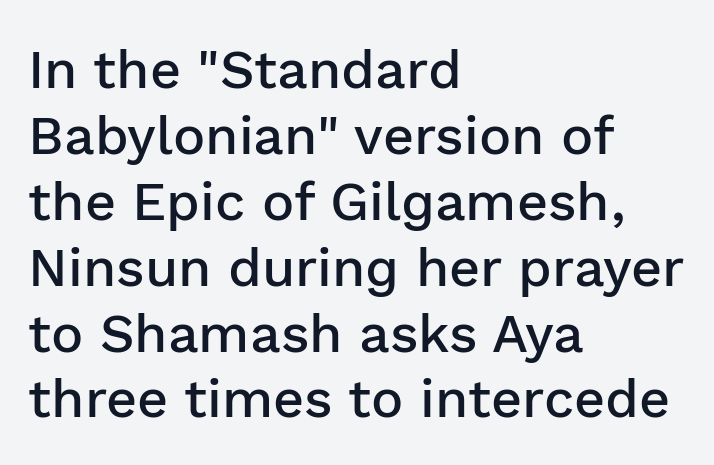
The image shows 54 px semibold sans-serif type, upright; set left-aligned, line spacing 1.22x, normal letter spacing, not underlined; low stroke contrast and a medium x-height.
